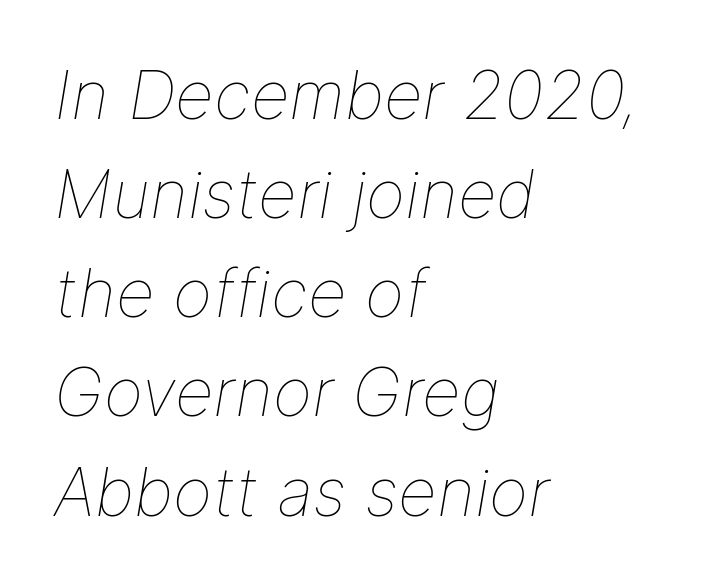
{"italic": "yes", "lean": "right", "slant_degrees": 9, "bold": "no", "weight": "thin", "width": "normal", "stroke_contrast": "low", "x_height": "medium", "monospaced": "no", "underline": "no", "align": "left", "line_spacing": "normal", "line_spacing_ratio": 1.48, "letter_spacing": "normal", "letter_spacing_em": 0.0, "glyph_px": 67}
